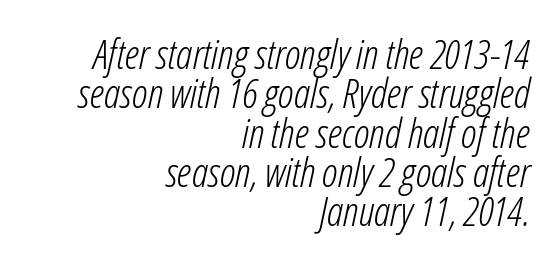
{"italic": "yes", "lean": "right", "slant_degrees": 12, "bold": "no", "weight": "light", "width": "condensed", "stroke_contrast": "low", "x_height": "medium", "monospaced": "no", "underline": "no", "align": "right", "line_spacing": "tight", "line_spacing_ratio": 0.96, "letter_spacing": "normal", "letter_spacing_em": 0.0, "glyph_px": 41}
